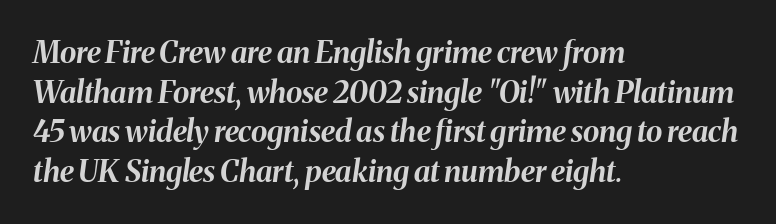
Is the type bold? Yes — the strokes are clearly thick and heavy. Proportional: the letters do not fall into vertical columns. The horizontal fit of the characters is conventional and even. The words here are not underlined. Horizontally, the lines are justified to the leading edge only.
